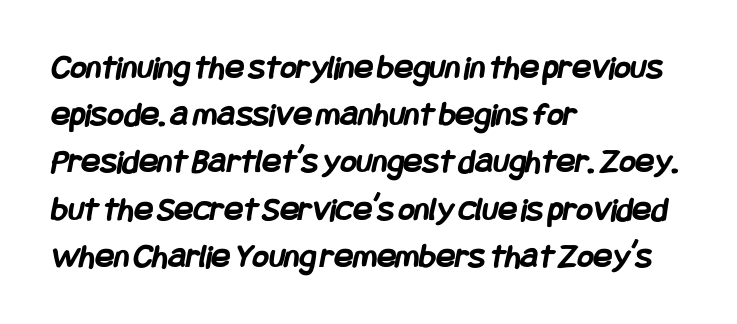
{"serif": "no", "bold": "yes", "weight": "semibold", "width": "condensed", "stroke_contrast": "low", "x_height": "large", "underline": "no", "align": "left", "line_spacing": "normal", "line_spacing_ratio": 1.35, "letter_spacing": "normal", "letter_spacing_em": 0.0, "glyph_px": 35}
